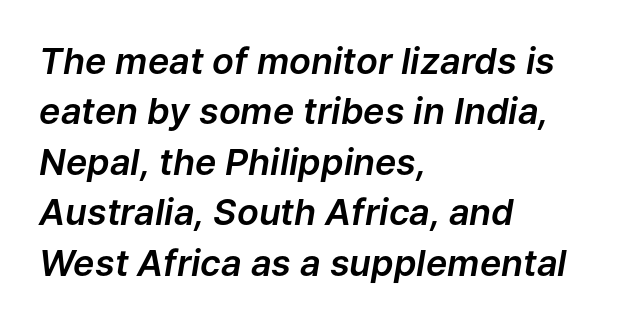
Q: Is the text italic (slanted)? A: Yes, it leans right by about 9 degrees.
Q: Is the text underlined? A: No.
Q: How is the paragraph aligned? A: Left-aligned.
Q: Is the spacing between letters normal or unusually wide? A: Normal.
Q: Is the spacing between lines tight, normal or loose? A: Normal.
Q: Width (condensed, normal, or wide)? A: Normal.
Q: Stroke contrast? A: Low.
Q: x-height? A: Medium.
Q: Monospaced? A: No.
